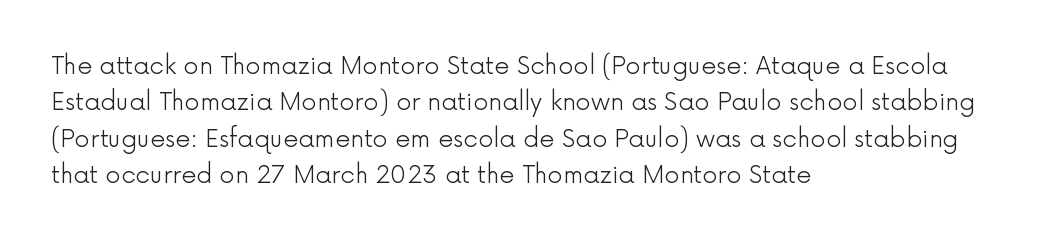
The foot of each line stays bare and open. These lines stack with their left ends in a neat column. Italic: no, the glyphs are upright roman. These lines sit exactly where default settings would place them.
